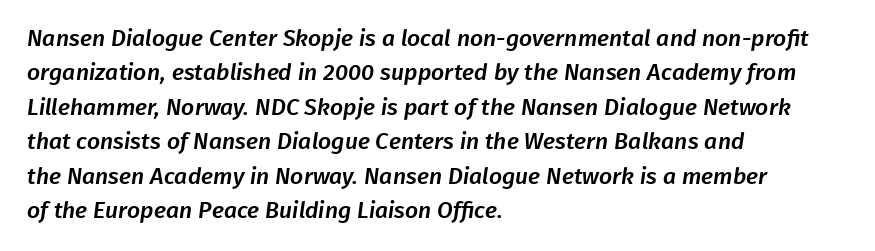
A clean baseline with only descenders dipping below it. Here the glyphs are tracked normally, forming tight word shapes. The typesetter chose a ragged-right arrangement here. Normally led — the rows are evenly, conventionally spaced.
